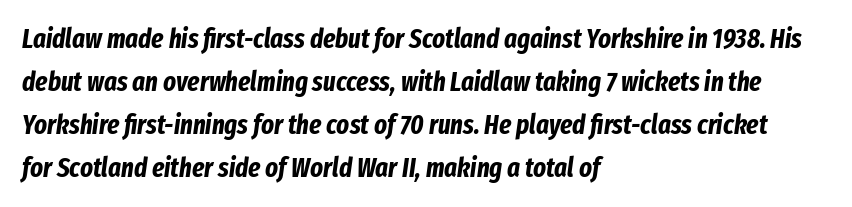
Compared with ordinary roman type, these characters are visibly tilted. No word sits above an underline. The typesetter chose a ragged-right arrangement here. Short note: letters normally spaced. The line-height multiplier appears to be the usual default.
